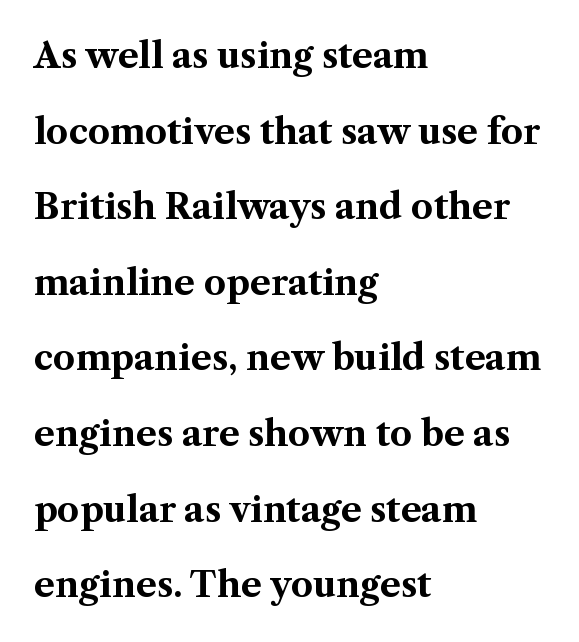
Q: Is the text bold? A: Yes.
Q: Is the text italic (slanted)? A: No, it is upright.
Q: Is the typeface a serif or a sans-serif typeface? A: Serif.
Q: Is the text underlined? A: No.
Q: How is the paragraph aligned? A: Left-aligned.
Q: Is the spacing between letters normal or unusually wide? A: Normal.
Q: Is the spacing between lines tight, normal or loose? A: Loose.
Q: Width (condensed, normal, or wide)? A: Normal.
Q: Stroke contrast? A: Medium.
Q: x-height? A: Medium.
Q: Monospaced? A: No.
